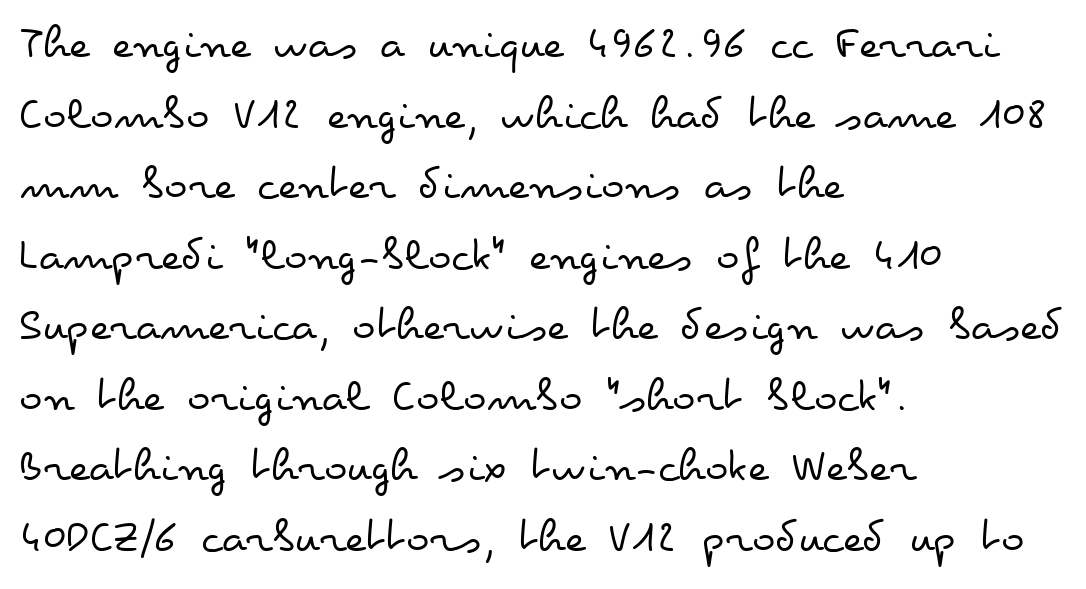
A typesetter would call this zero additional tracking. Leading matches the norm, producing a regular column. Stems here are at most as thick as an everyday book face. Do the characters align in a grid? No, the font is proportional. Underlining? Definitely not there. When letters stand straight like this, we call the style roman or upright.
